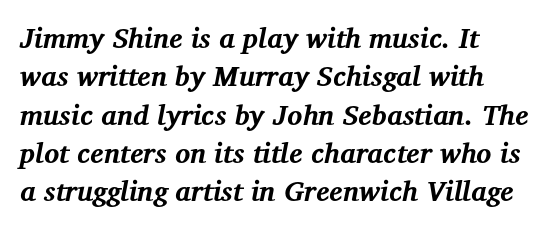
The image shows 28 px bold serif type, italic (leaning right); set left-aligned, normal line spacing (1.37x), normal letter spacing, not underlined; medium stroke contrast and a medium x-height.
